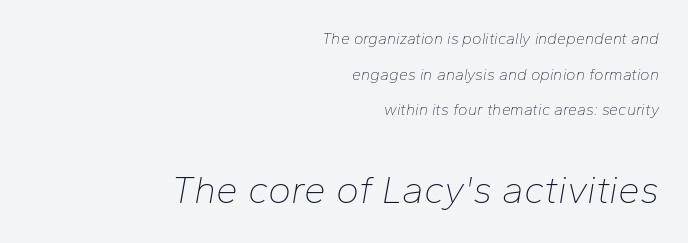
The image shows 39 px thin type, italic (leaning right); set right-aligned, loose line spacing (2.23x), normal letter spacing, not underlined; the second (bottom) block is 2.44x larger; low stroke contrast and a medium x-height.
